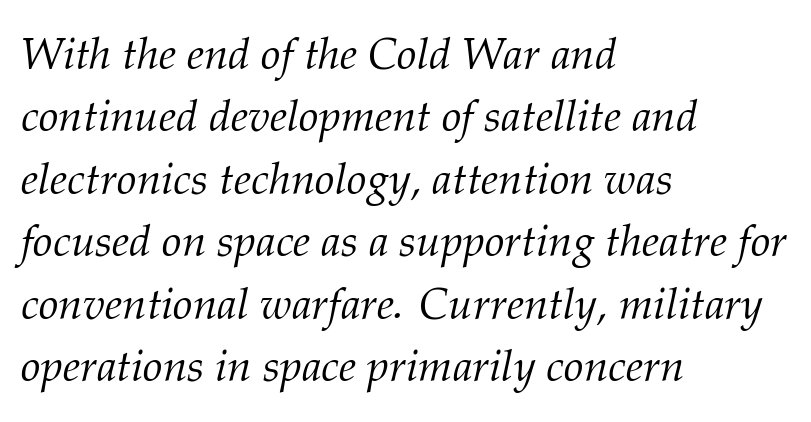
Evenly set lines give the paragraph a standard silhouette. Beneath every word, the page is bare. If you drew a line through each stem, it would be angled. Letterform terminals end in serifs throughout the passage.
